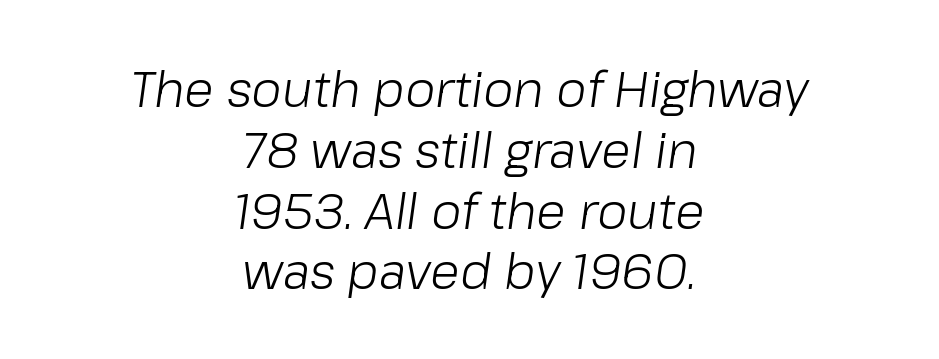
{"italic": "yes", "lean": "right", "slant_degrees": 8, "bold": "no", "weight": "light", "width": "normal", "stroke_contrast": "low", "x_height": "medium", "monospaced": "no", "underline": "no", "align": "center", "line_spacing_ratio": 1.24, "letter_spacing": "normal", "letter_spacing_em": 0.0, "glyph_px": 49}
